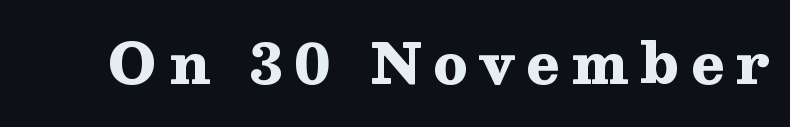
{"serif": "yes", "italic": "no", "bold": "yes", "weight": "heavy", "width": "wide", "stroke_contrast": "medium", "x_height": "medium", "monospaced": "no", "underline": "no", "letter_spacing": "wide", "letter_spacing_em": 0.21, "glyph_px": 55}
